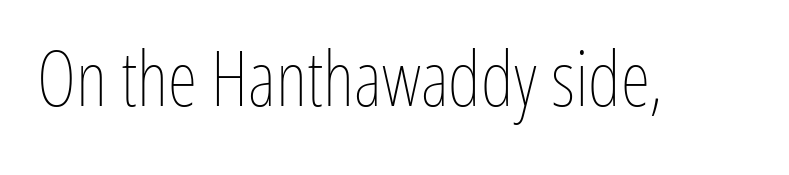
The face used here is proportionally spaced, like ordinary book or web type. The lettering stays uniformly vertical, giving the passage a roman look. Has an underline been added? It has not. No extra ink here — the face is not bold. The passage shown has conventional tracking throughout.
